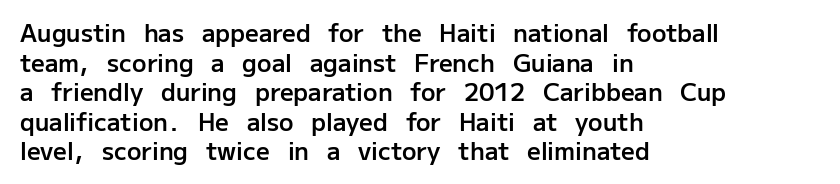
{"italic": "no", "bold": "semi", "underline": "no", "align": "left", "line_spacing_ratio": 1.23, "letter_spacing": "normal", "letter_spacing_em": 0.0, "glyph_px": 24}
